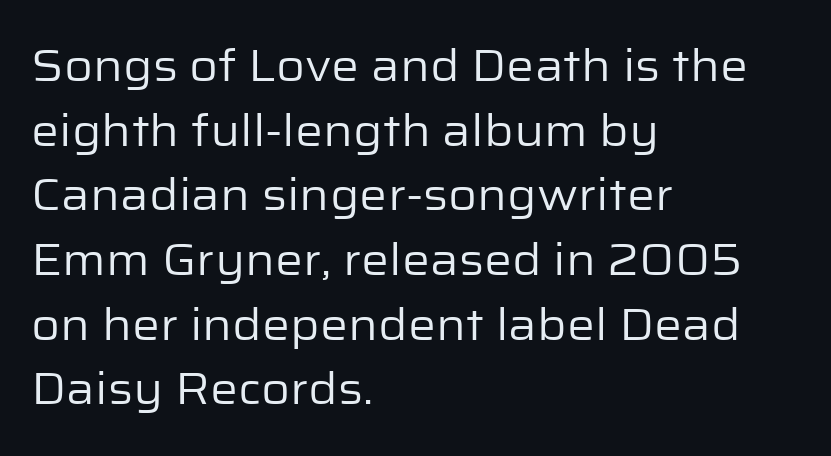
Q: Is the text bold? A: No.
Q: Is the text italic (slanted)? A: No, it is upright.
Q: Is the typeface a serif or a sans-serif typeface? A: Sans-serif.
Q: Is the text underlined? A: No.
Q: How is the paragraph aligned? A: Left-aligned.
Q: Is the spacing between letters normal or unusually wide? A: Normal.
Q: Is the spacing between lines tight, normal or loose? A: Normal.
Q: Width (condensed, normal, or wide)? A: Normal.
Q: Stroke contrast? A: Low.
Q: x-height? A: Medium.
Q: Monospaced? A: No.
